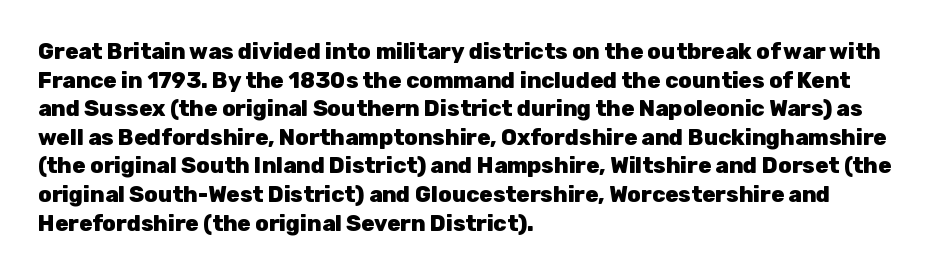
{"italic": "no", "bold": "yes", "underline": "no", "align": "left", "line_spacing": "normal", "line_spacing_ratio": 1.3, "letter_spacing": "normal", "letter_spacing_em": 0.0, "glyph_px": 22}
